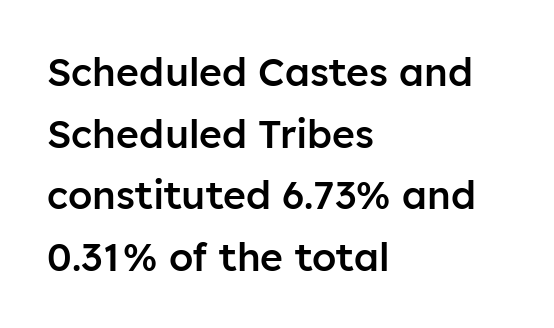
Q: Is the text bold? A: Semi-bold.
Q: Is the text italic (slanted)? A: No, it is upright.
Q: Is the typeface a serif or a sans-serif typeface? A: Sans-serif.
Q: Is the text underlined? A: No.
Q: How is the paragraph aligned? A: Left-aligned.
Q: Is the spacing between letters normal or unusually wide? A: Normal.
Q: Is the spacing between lines tight, normal or loose? A: Normal.
Q: Width (condensed, normal, or wide)? A: Normal.
Q: Stroke contrast? A: Low.
Q: x-height? A: Medium.
Q: Monospaced? A: No.
